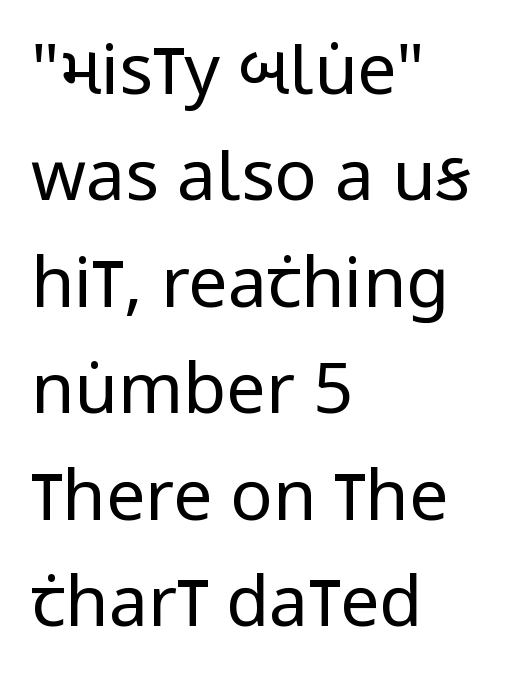
Is this a fixed-width face? No — the glyphs have proportional, varying widths. The typeface has the unassuming heft of standard copy or less. Tracking value appears to be zero — textbook default spacing. The letters stand upright; this is a roman face.
